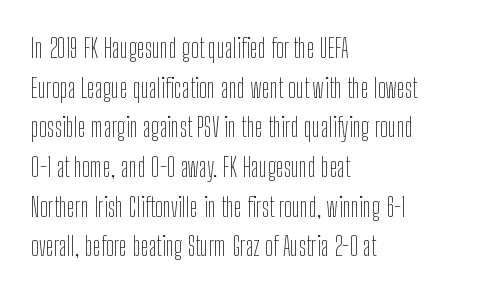
Q: Is the text bold? A: No.
Q: Is the text italic (slanted)? A: No, it is upright.
Q: Is the text underlined? A: No.
Q: How is the paragraph aligned? A: Left-aligned.
Q: Is the spacing between letters normal or unusually wide? A: Normal.
Q: Is the spacing between lines tight, normal or loose? A: Normal.
